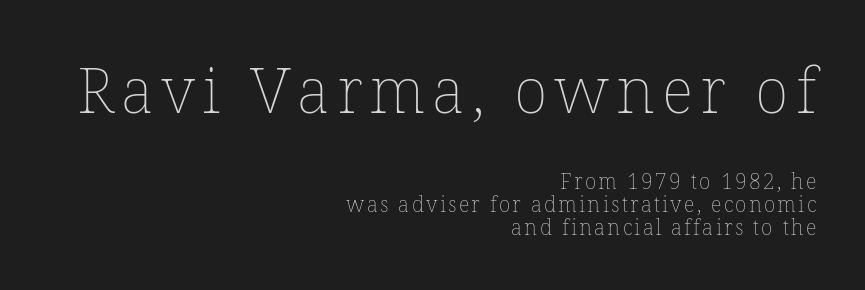
The image shows 63 px thin type, upright; set right-aligned, tight line spacing (1.08x), not underlined; the first (top) block is 3.0x larger; low stroke contrast and a medium x-height.
